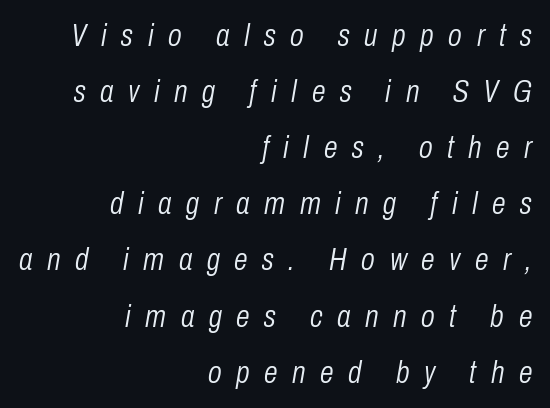
The image shows 31 px light, condensed type, italic (leaning right); set right-aligned, line spacing 1.81x, unusually wide letter spacing (+0.47 em), not underlined; low stroke contrast and a medium x-height.
